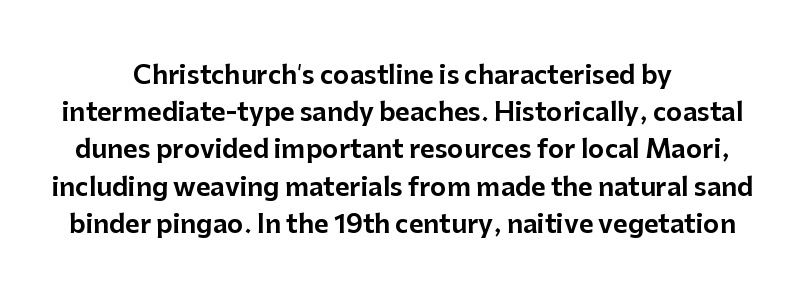
{"italic": "no", "underline": "no", "align": "center", "line_spacing": "normal", "line_spacing_ratio": 1.49, "letter_spacing": "normal", "letter_spacing_em": 0.0, "glyph_px": 25}
